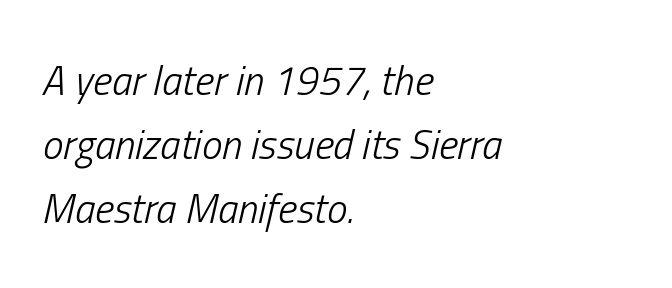
{"italic": "yes", "lean": "right", "slant_degrees": 13, "bold": "no", "weight": "light", "width": "condensed", "stroke_contrast": "low", "x_height": "medium", "monospaced": "no", "underline": "no", "align": "left", "line_spacing": "normal", "line_spacing_ratio": 1.56, "letter_spacing": "normal", "letter_spacing_em": 0.0, "glyph_px": 41}
